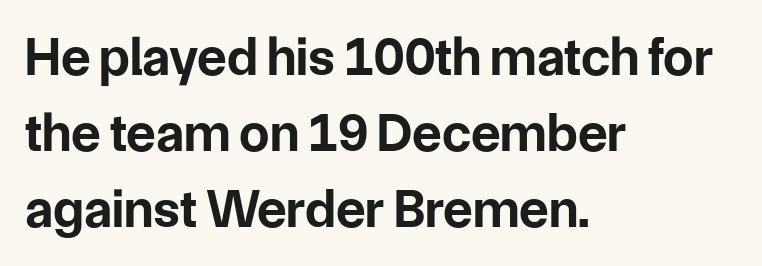
{"serif": "no", "italic": "no", "bold": "yes", "weight": "bold", "width": "normal", "stroke_contrast": "low", "x_height": "medium", "monospaced": "no", "underline": "no", "align": "left", "line_spacing": "normal", "line_spacing_ratio": 1.41, "letter_spacing": "normal", "letter_spacing_em": 0.0, "glyph_px": 54}
